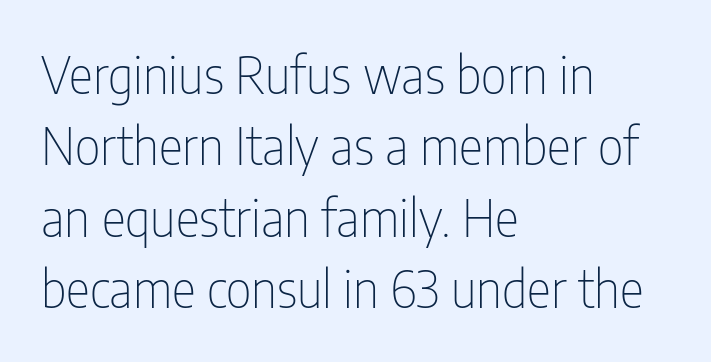
Q: Is the text bold? A: No.
Q: Is the text italic (slanted)? A: No, it is upright.
Q: Is the typeface a serif or a sans-serif typeface? A: Sans-serif.
Q: Is the text underlined? A: No.
Q: How is the paragraph aligned? A: Left-aligned.
Q: Is the spacing between letters normal or unusually wide? A: Normal.
Q: Is the spacing between lines tight, normal or loose? A: Normal.
Q: Width (condensed, normal, or wide)? A: Condensed.
Q: Stroke contrast? A: Low.
Q: x-height? A: Medium.
Q: Monospaced? A: No.
